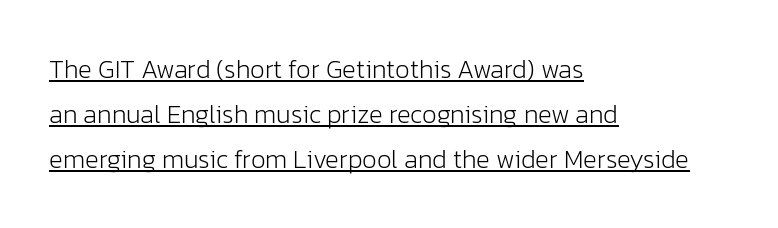
The lines are quadded left. The glyphs are accompanied by a horizontal stroke just below them. Is this a heavy cut? Hardly; it is regular or lighter. Compared with typical body copy, the letter spacing here is the same. The lettering holds an erect, upright posture throughout.
